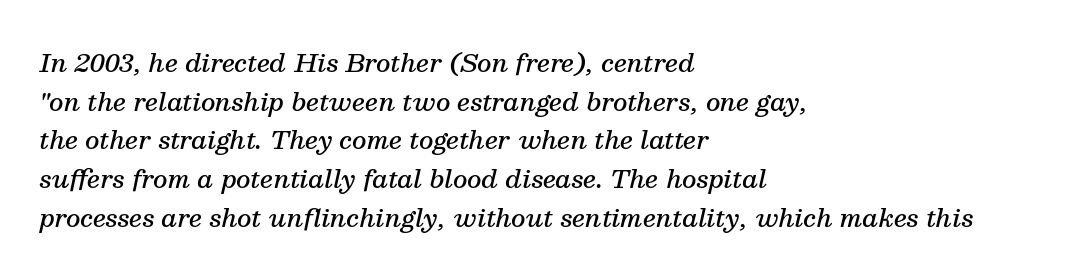
{"italic": "yes", "lean": "right", "slant_degrees": 13, "bold": "semi", "underline": "no", "align": "left", "line_spacing": "normal", "line_spacing_ratio": 1.55, "letter_spacing": "normal", "letter_spacing_em": 0.0, "glyph_px": 25}
